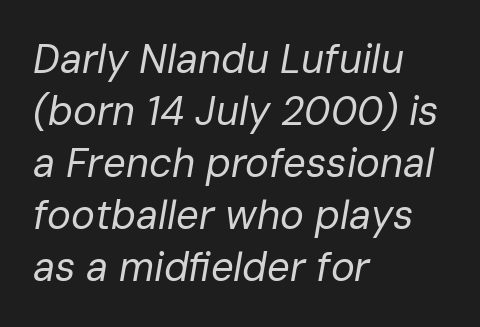
{"italic": "yes", "lean": "right", "slant_degrees": 10, "bold": "no", "weight": "regular", "width": "normal", "stroke_contrast": "low", "x_height": "medium", "monospaced": "no", "underline": "no", "align": "left", "line_spacing": "normal", "line_spacing_ratio": 1.3, "letter_spacing": "normal", "letter_spacing_em": 0.0, "glyph_px": 40}
